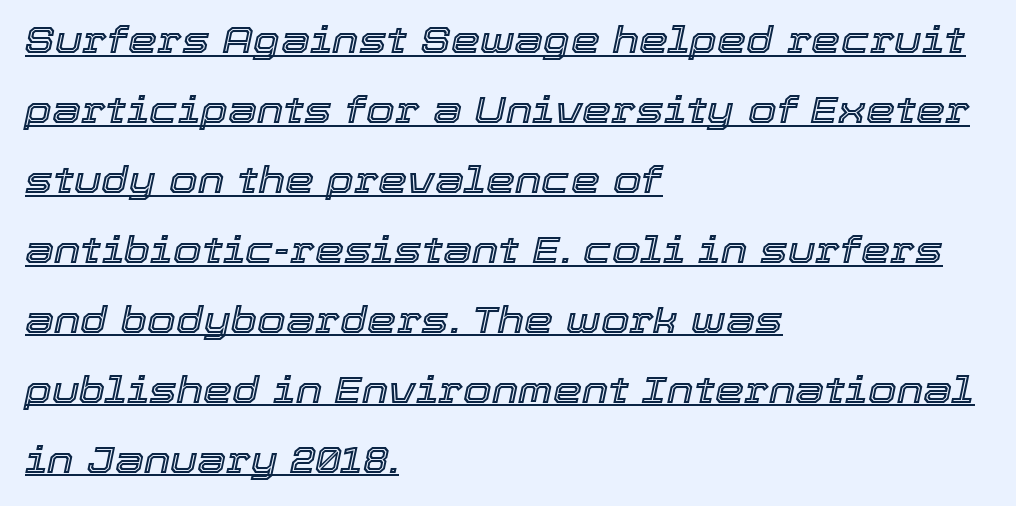
{"italic": "yes", "lean": "right", "slant_degrees": 12, "width": "normal", "x_height": "medium", "monospaced": "no", "underline": "yes", "align": "left", "line_spacing_ratio": 1.89, "letter_spacing": "normal", "letter_spacing_em": 0.0, "glyph_px": 37}
